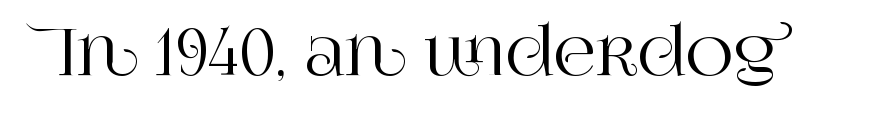
Spacing verdict: proportional, widths tailored to each character. In terms of letterspacing, this is plain default setting. Characters remain perfectly vertical along every line. Yep, those are serifs on the letters.
